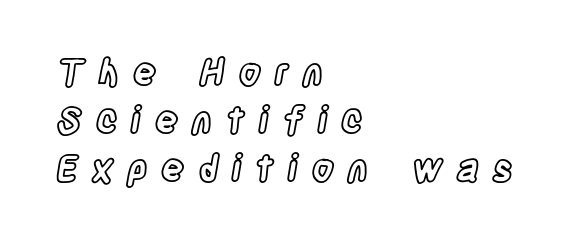
Q: Is the text italic (slanted)? A: Yes.
Q: Is the text underlined? A: No.
Q: How is the paragraph aligned? A: Left-aligned.
Q: Is the spacing between letters normal or unusually wide? A: Unusually wide.
Q: Is the spacing between lines tight, normal or loose? A: Normal.
Q: Width (condensed, normal, or wide)? A: Condensed.
Q: x-height? A: Large.
Q: Monospaced? A: No.
